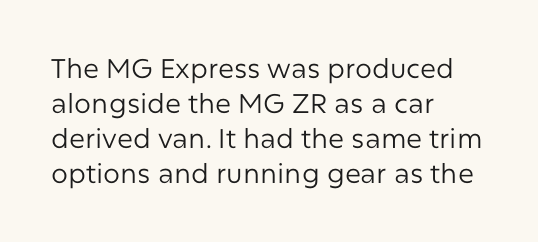
The image shows 27 px text type, upright; set left-aligned, normal line spacing (1.3x), normal letter spacing, not underlined.
